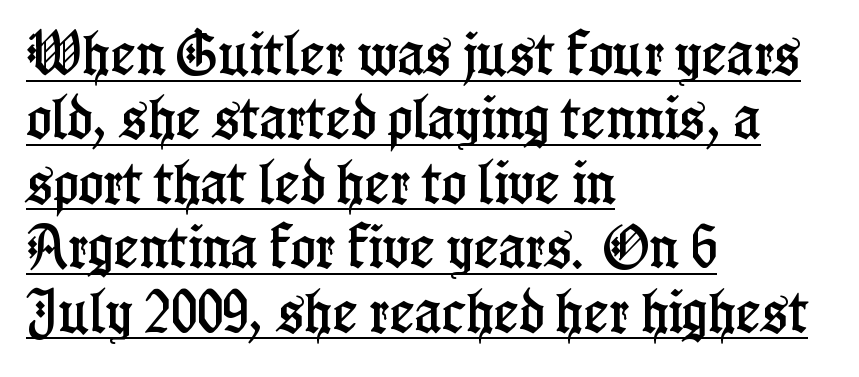
The image shows 47 px condensed serif type, upright; set left-aligned, normal line spacing (1.37x), normal letter spacing, underlined; low stroke contrast and a medium x-height.
